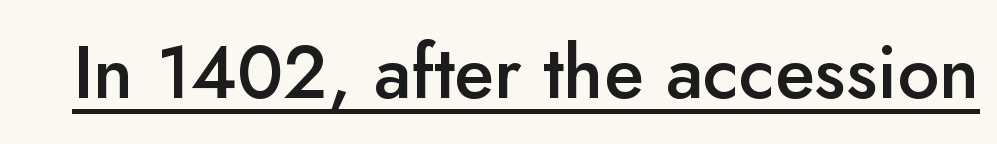
The image shows 74 px semibold sans-serif type, upright; set normal letter spacing, underlined; low stroke contrast and a small x-height.
